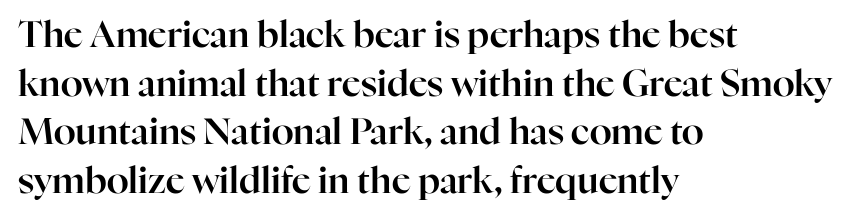
{"serif": "yes", "italic": "no", "width": "normal", "stroke_contrast": "high", "x_height": "medium", "monospaced": "no", "underline": "no", "align": "left", "line_spacing": "normal", "line_spacing_ratio": 1.35, "letter_spacing": "normal", "letter_spacing_em": 0.0, "glyph_px": 36}
